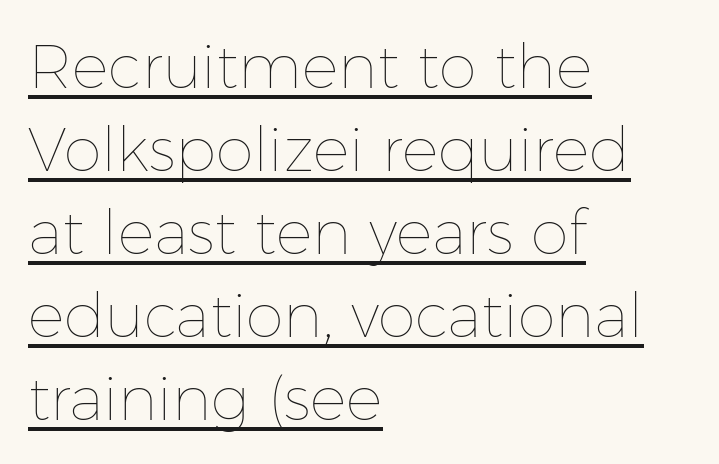
{"italic": "no", "bold": "no", "weight": "thin", "width": "normal", "stroke_contrast": "low", "x_height": "medium", "monospaced": "no", "underline": "yes", "align": "left", "line_spacing": "normal", "line_spacing_ratio": 1.36, "letter_spacing": "normal", "letter_spacing_em": 0.0, "glyph_px": 61}
